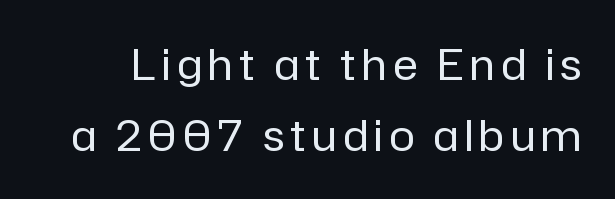
Bold? No — there's no thickening of the strokes. Nobody drew a line under any word here. Each letter keeps its own natural width here, so spacing adapts to shape. Compared with typical paragraphs, the rows here are spaced about the same.
